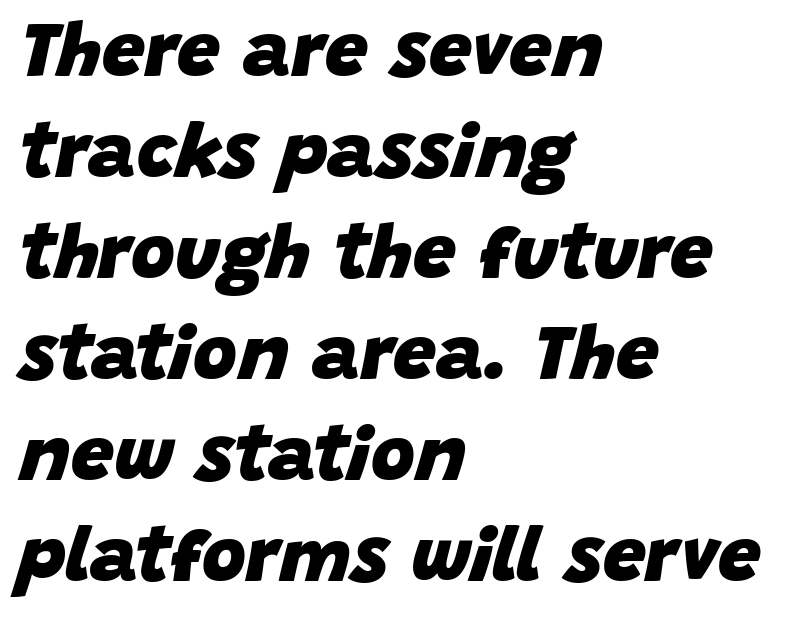
Do the characters align in a grid? No, the font is proportional. Clear beneath every line of the passage. The vertical gap from one line to the next is medium. These words are printed bold, with thick strokes throughout. Looking at the ascenders, they clearly lean.
